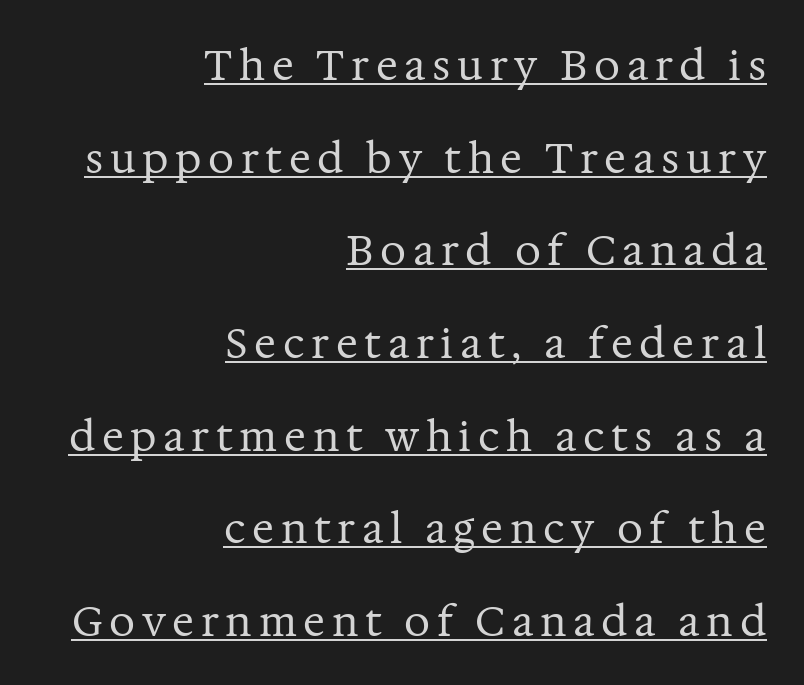
The image shows 41 px regular-weight serif type, upright; set right-aligned, loose line spacing (2.26x), underlined; medium stroke contrast and a medium x-height.
